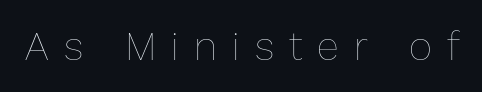
A typesetter would mark this as roman, not italic. Stems here are at most as thick as an everyday book face. A typesetter would call this proportional, since set widths differ per character. Substantial extra tracking has been applied to these lines.
